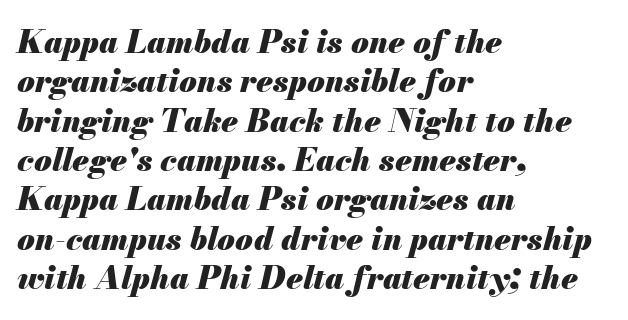
The image shows 32 px heavy type, italic (leaning right); set left-aligned, line spacing 1.23x, normal letter spacing, not underlined; medium stroke contrast and a small x-height.
